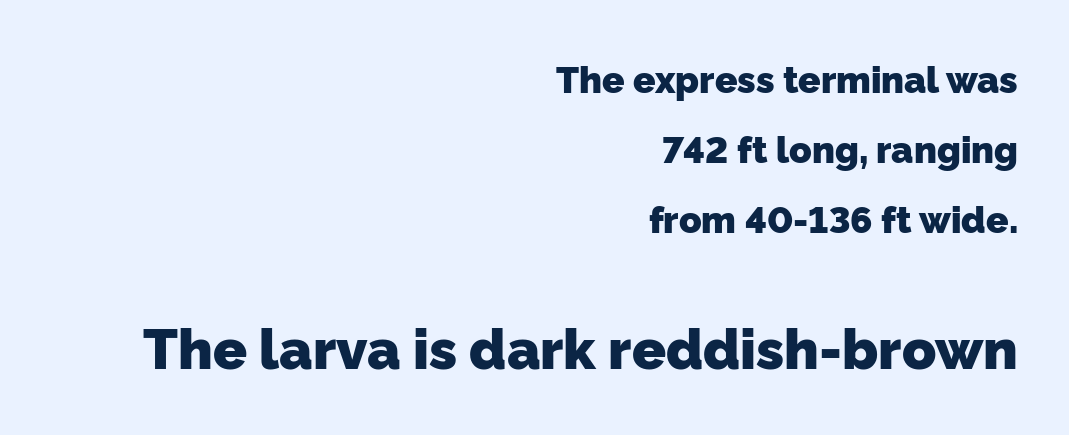
{"serif": "no", "bold": "yes", "weight": "heavy", "width": "normal", "stroke_contrast": "low", "x_height": "medium", "monospaced": "no", "underline": "no", "align": "right", "line_spacing_ratio": 1.89, "letter_spacing": "normal", "letter_spacing_em": 0.0, "larger_block": "second", "size_ratio": 1.51, "glyph_px": 56}
